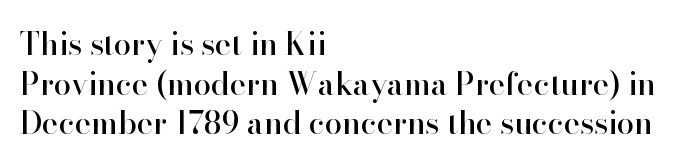
The image shows 31 px serif type, upright; set left-aligned, normal line spacing (1.28x), normal letter spacing, not underlined; high stroke contrast and a small x-height.
